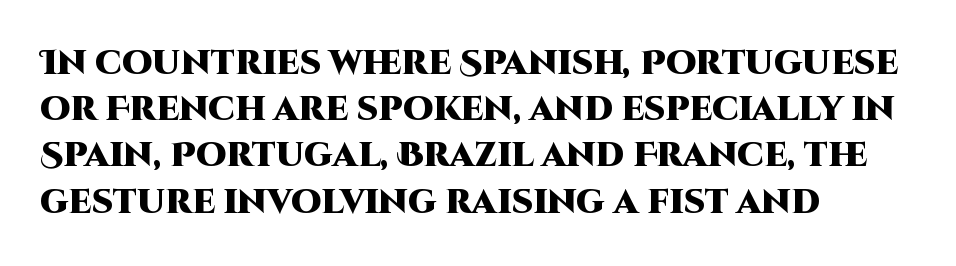
{"serif": "no", "italic": "no", "bold": "yes", "weight": "heavy", "width": "normal", "stroke_contrast": "high", "x_height": "large", "monospaced": "no", "underline": "no", "align": "left", "line_spacing": "normal", "line_spacing_ratio": 1.36, "letter_spacing": "normal", "letter_spacing_em": 0.0, "glyph_px": 34}
